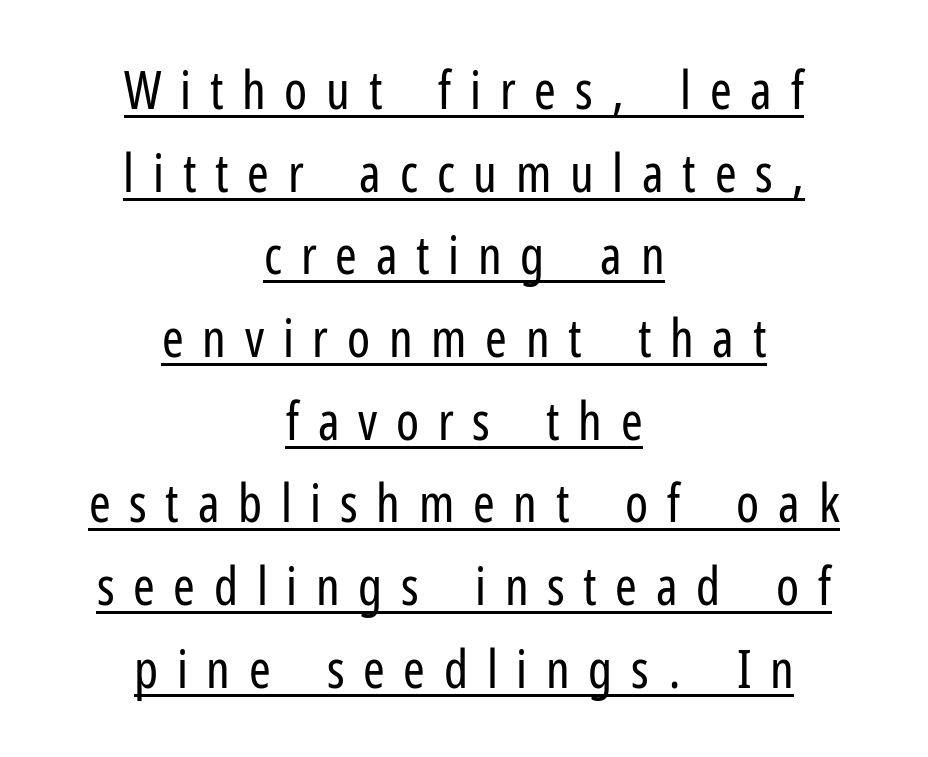
{"serif": "no", "italic": "no", "bold": "no", "weight": "regular", "width": "condensed", "stroke_contrast": "low", "x_height": "medium", "monospaced": "no", "underline": "yes", "align": "center", "line_spacing": "normal", "line_spacing_ratio": 1.59, "letter_spacing": "wide", "letter_spacing_em": 0.36, "glyph_px": 52}
